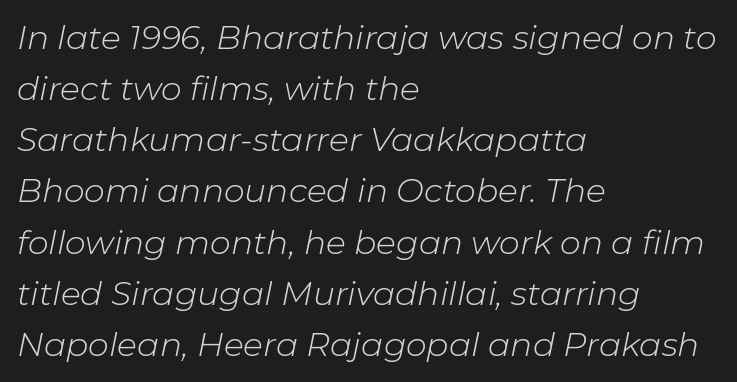
Would a proofreader flag this as italicized? Yes. The line texture is even and compact thanks to regular tracking. Bold? No — there's no thickening of the strokes. A typesetter would call this proportional, since set widths differ per character.
